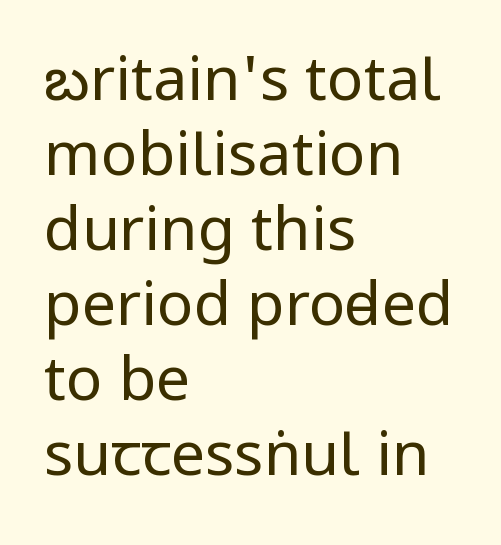
Q: Is the text bold? A: No.
Q: Is the text italic (slanted)? A: No, it is upright.
Q: Is the typeface a serif or a sans-serif typeface? A: Sans-serif.
Q: Is the text underlined? A: No.
Q: How is the paragraph aligned? A: Left-aligned.
Q: Is the spacing between letters normal or unusually wide? A: Normal.
Q: Width (condensed, normal, or wide)? A: Condensed.
Q: Stroke contrast? A: Low.
Q: x-height? A: Large.
Q: Monospaced? A: No.
